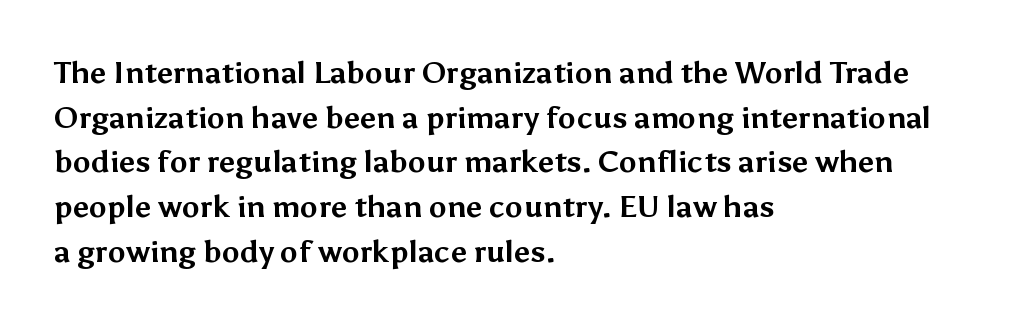
The image shows 30 px bold sans-serif type, upright; set left-aligned, normal line spacing (1.49x), normal letter spacing, not underlined; medium stroke contrast and a medium x-height.
